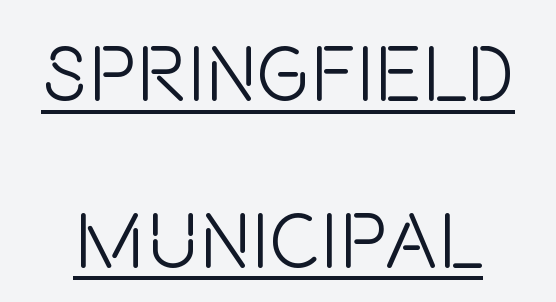
Tall strokes in this sample are plumb rather than angled. Note the varied advance widths — an 'i' is clearly narrower than an 'm'. The strokes are not fattened; the text isn't bold. The type family on display is of the sans-serif kind. This rendering features underlined lettering.
